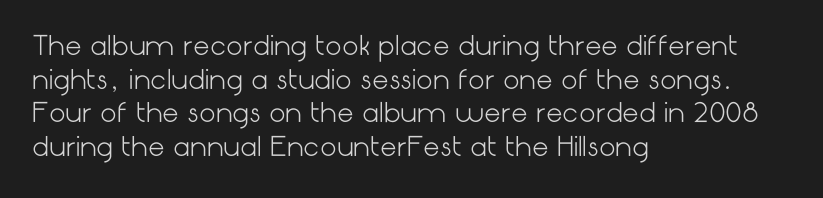
The image shows 26 px text type, upright; set left-aligned, normal line spacing (1.29x), normal letter spacing, not underlined.
